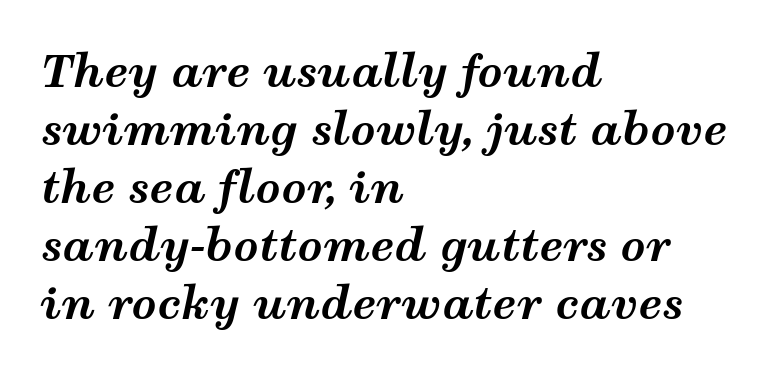
The image shows 44 px bold, wide type, italic (leaning right); set left-aligned, normal line spacing (1.32x), normal letter spacing, not underlined; medium stroke contrast and a medium x-height.
